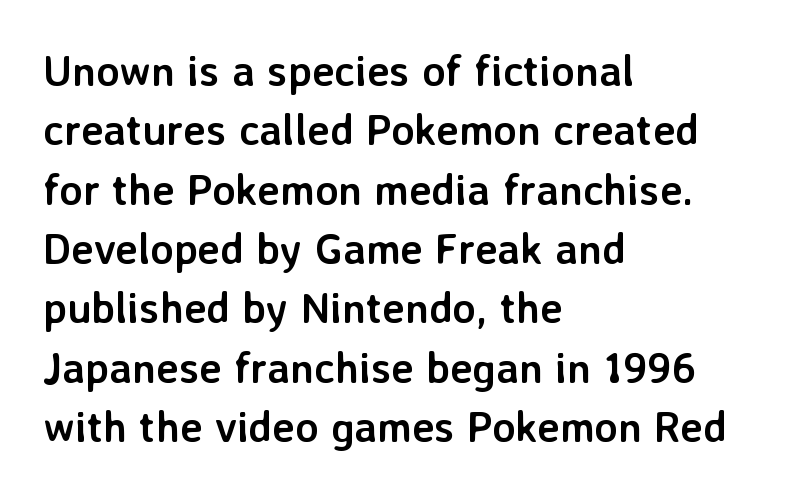
Q: Is the text bold? A: Yes.
Q: Is the text italic (slanted)? A: No, it is upright.
Q: Is the typeface a serif or a sans-serif typeface? A: Sans-serif.
Q: Is the text underlined? A: No.
Q: How is the paragraph aligned? A: Left-aligned.
Q: Is the spacing between letters normal or unusually wide? A: Normal.
Q: Is the spacing between lines tight, normal or loose? A: Normal.
Q: Width (condensed, normal, or wide)? A: Normal.
Q: Stroke contrast? A: Low.
Q: x-height? A: Medium.
Q: Monospaced? A: No.
